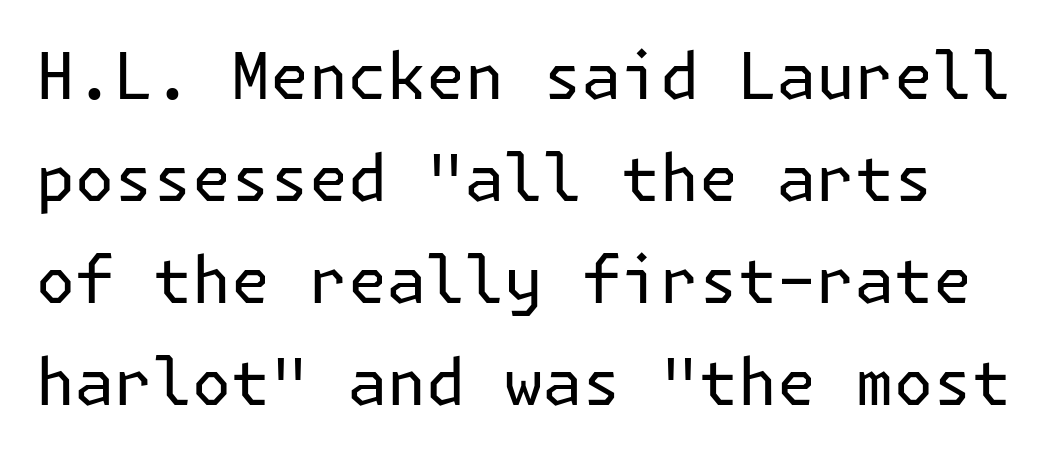
Q: Is the text bold? A: No.
Q: Is the text italic (slanted)? A: No, it is upright.
Q: Is the typeface a serif or a sans-serif typeface? A: Sans-serif.
Q: Is the text underlined? A: No.
Q: Is the spacing between letters normal or unusually wide? A: Normal.
Q: Is the spacing between lines tight, normal or loose? A: Normal.
Q: Width (condensed, normal, or wide)? A: Normal.
Q: Stroke contrast? A: Low.
Q: x-height? A: Medium.
